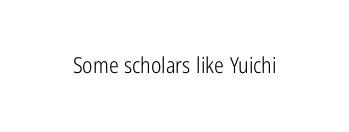
The image shows 22 px text type, upright; set normal letter spacing, not underlined.
